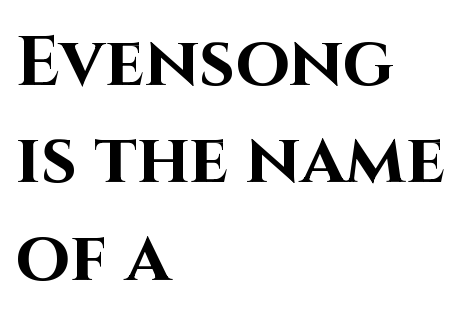
The image shows 70 px bold sans-serif type, upright; set left-aligned, normal line spacing (1.39x), normal letter spacing, not underlined; high stroke contrast and a large x-height.
